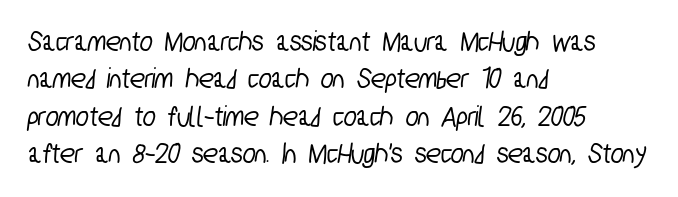
{"serif": "no", "width": "condensed", "stroke_contrast": "low", "x_height": "medium", "monospaced": "no", "underline": "no", "align": "left", "line_spacing": "normal", "line_spacing_ratio": 1.25, "letter_spacing": "normal", "letter_spacing_em": 0.0, "glyph_px": 30}
